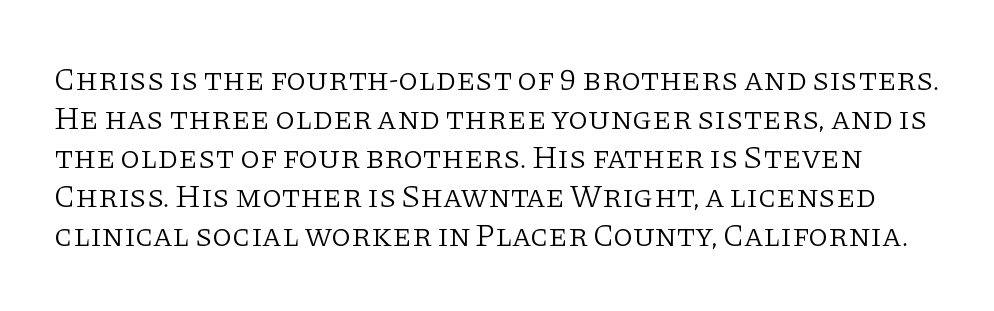
The image shows 32 px light serif type, upright; set line spacing 1.22x, normal letter spacing, not underlined; low stroke contrast and a large x-height.
